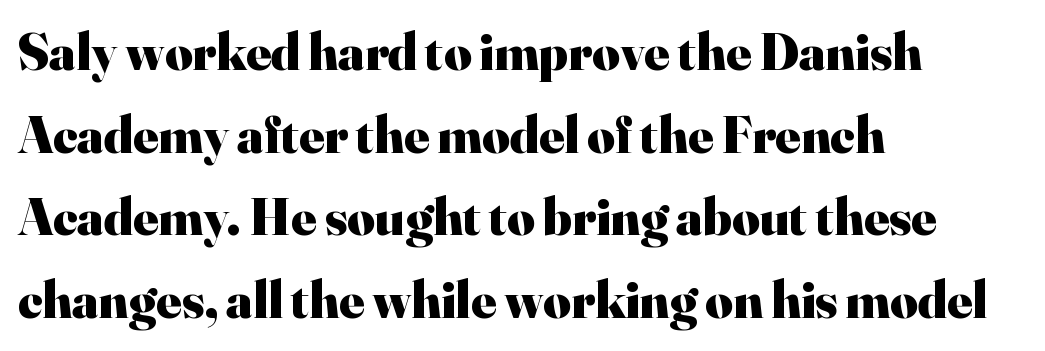
{"serif": "yes", "italic": "no", "bold": "yes", "weight": "heavy", "width": "normal", "stroke_contrast": "high", "x_height": "small", "monospaced": "no", "underline": "no", "align": "left", "line_spacing": "normal", "line_spacing_ratio": 1.56, "letter_spacing": "normal", "letter_spacing_em": 0.0, "glyph_px": 53}
